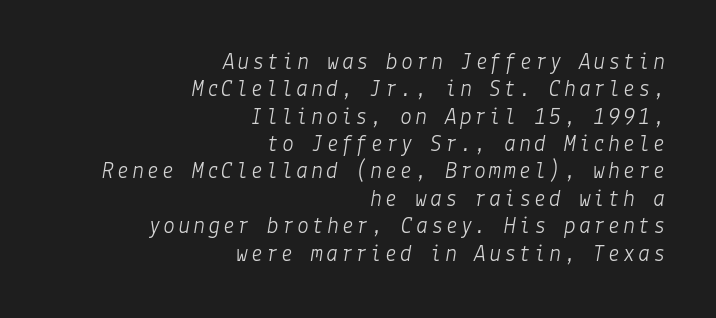
{"italic": "yes", "lean": "right", "slant_degrees": 9, "bold": "no", "underline": "no", "align": "right", "line_spacing": "tight", "line_spacing_ratio": 1.14, "glyph_px": 24}
